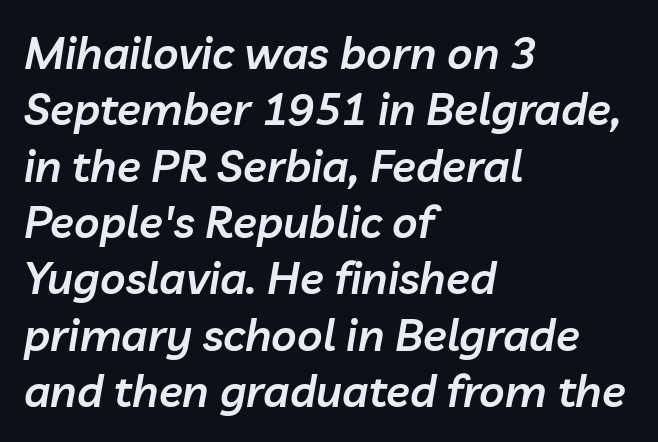
The image shows 44 px semibold type, italic (leaning right); set left-aligned, normal line spacing (1.28x), normal letter spacing, not underlined; low stroke contrast and a medium x-height.
